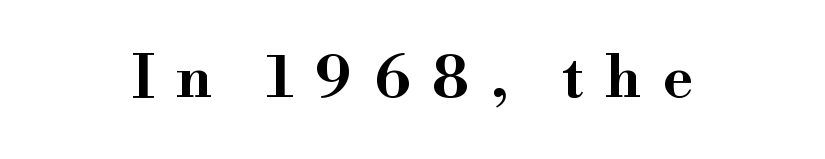
Q: Is the text italic (slanted)? A: No, it is upright.
Q: Is the typeface a serif or a sans-serif typeface? A: Serif.
Q: Is the text underlined? A: No.
Q: Is the spacing between letters normal or unusually wide? A: Unusually wide.
Q: Width (condensed, normal, or wide)? A: Wide.
Q: Stroke contrast? A: High.
Q: x-height? A: Small.
Q: Monospaced? A: No.
